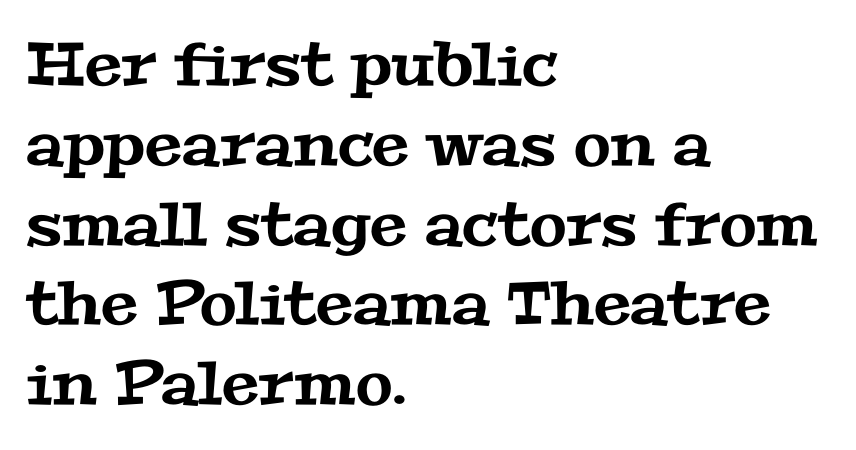
{"serif": "yes", "width": "wide", "stroke_contrast": "medium", "x_height": "medium", "monospaced": "no", "underline": "no", "align": "left", "line_spacing": "normal", "line_spacing_ratio": 1.33, "letter_spacing": "normal", "letter_spacing_em": 0.0, "glyph_px": 60}
